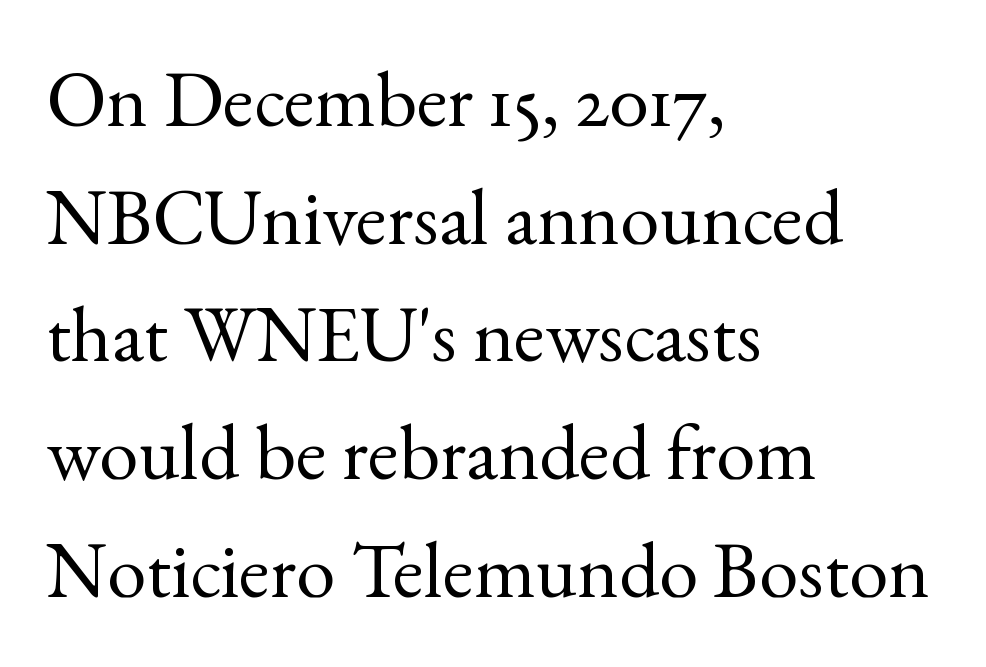
{"serif": "yes", "italic": "no", "bold": "no", "weight": "regular", "width": "normal", "x_height": "small", "monospaced": "no", "underline": "no", "align": "left", "line_spacing": "normal", "line_spacing_ratio": 1.49, "letter_spacing": "normal", "letter_spacing_em": 0.0, "glyph_px": 79}
